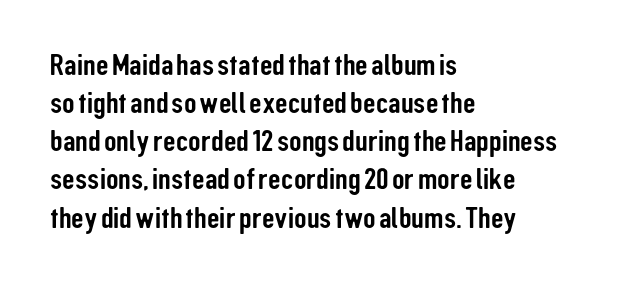
Type without underlining. The type is set solid horizontally, with unmodified tracking. You can tell from the bare stems that sans-serif type was used. Leftover space on each line is placed entirely after the last word. Every character sits straight up, as roman type does. Note the varied advance widths — an 'i' is clearly narrower than an 'm'.
